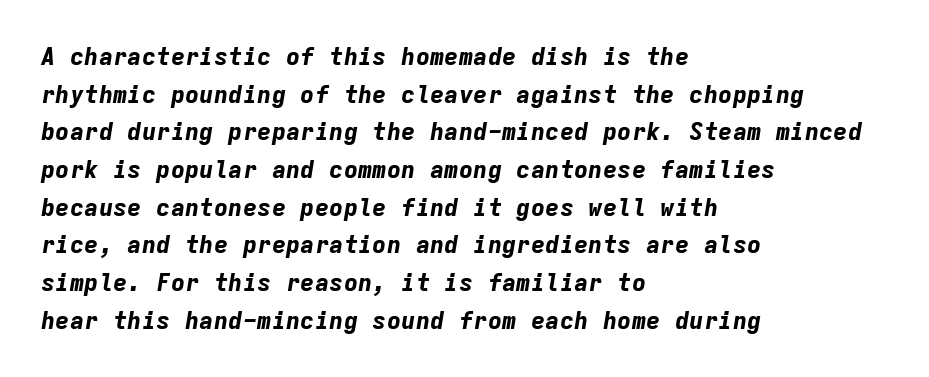
The image shows 24 px bold type, italic (leaning right); set left-aligned, normal line spacing (1.57x), normal letter spacing, not underlined.
